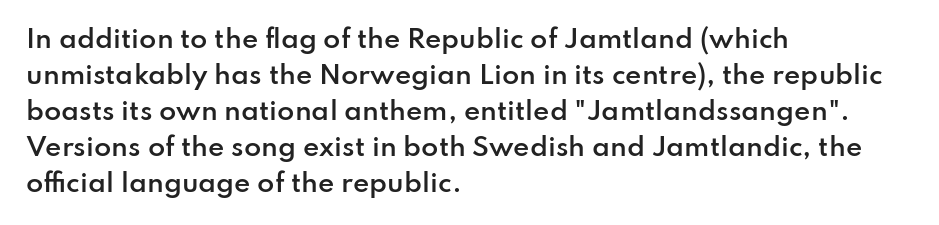
The image shows 25 px text type, upright; set left-aligned, normal line spacing (1.44x), normal letter spacing, not underlined.
